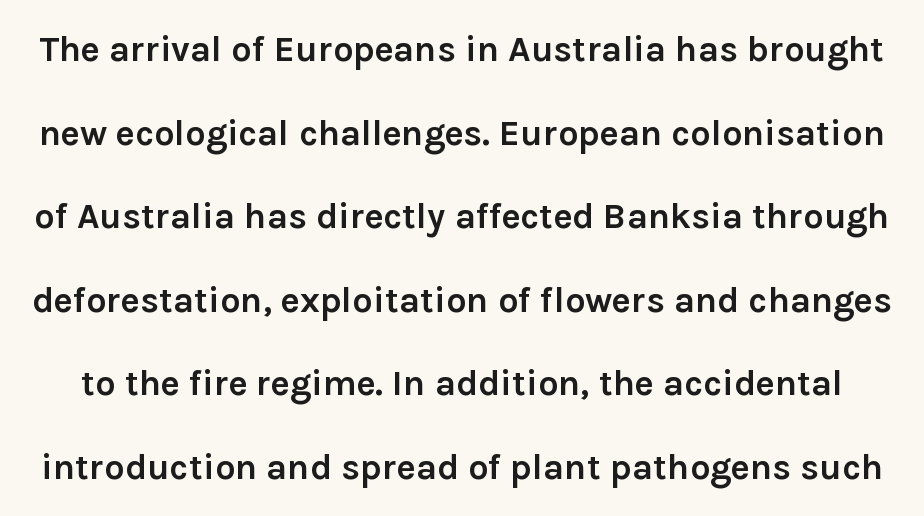
The image shows 36 px semibold sans-serif type, upright; set loose line spacing (2.32x), normal letter spacing, not underlined; a medium x-height.
